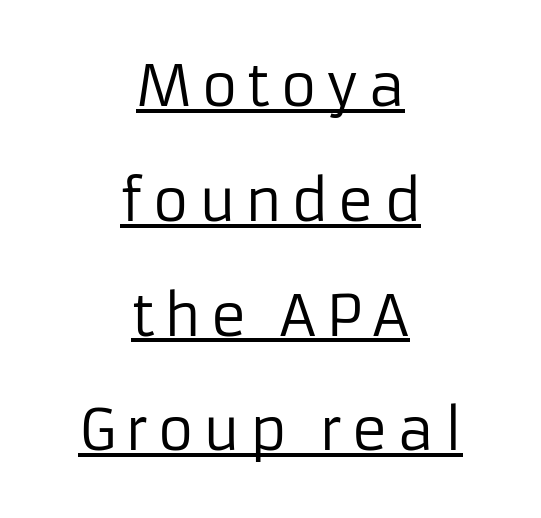
Q: Is the text bold? A: No.
Q: Is the text italic (slanted)? A: No, it is upright.
Q: Is the typeface a serif or a sans-serif typeface? A: Sans-serif.
Q: Is the text underlined? A: Yes.
Q: How is the paragraph aligned? A: Centered.
Q: Is the spacing between lines tight, normal or loose? A: Loose.
Q: Width (condensed, normal, or wide)? A: Normal.
Q: Stroke contrast? A: Low.
Q: x-height? A: Medium.
Q: Monospaced? A: No.
